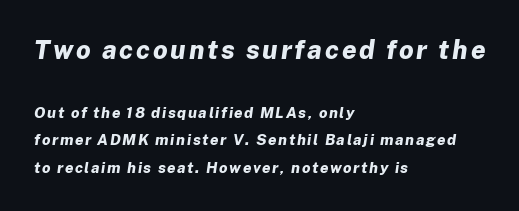
A clean baseline with only descenders dipping below it. Every character sits at an angle, as italics do. These lines stack with their left ends in a neat column. Size hierarchy here favors the leading block over the trailing one. Heft: maximum for text — a bold.
